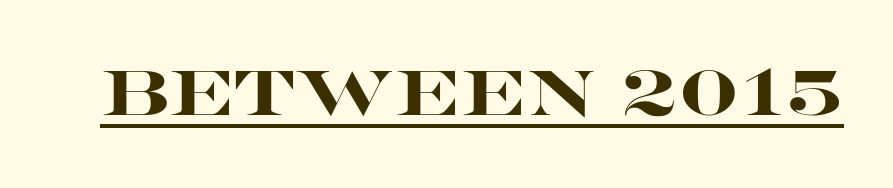
The gaps between neighbouring characters are ordinary and unremarkable. A continuous stroke trails under the words, as in a hyperlink. Unlike italic type, these characters show no tilt at all. Do the characters align in a grid? No, the font is proportional.
